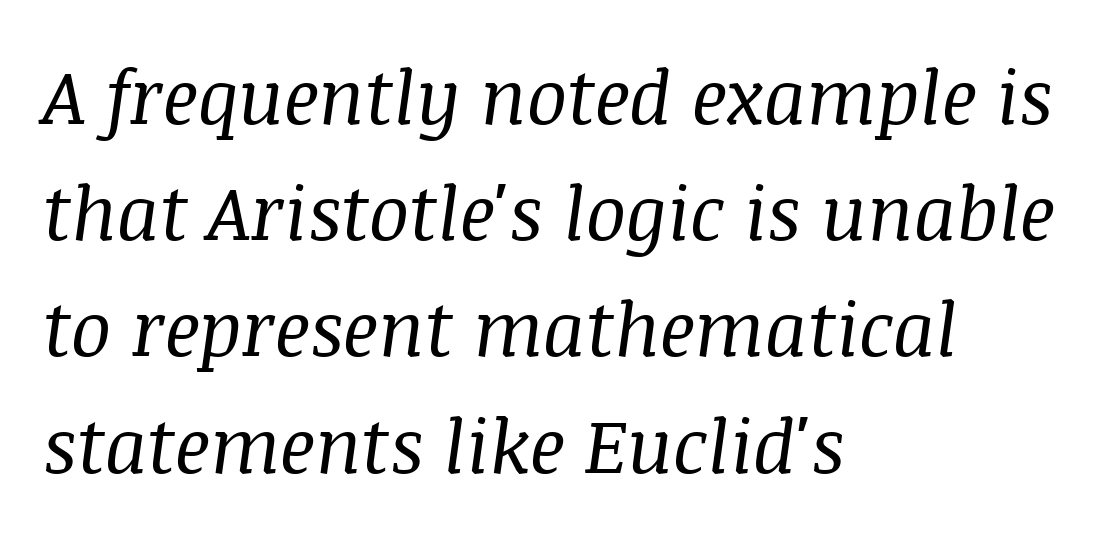
The image shows 75 px regular-weight serif type, italic (leaning right); set left-aligned, normal line spacing (1.55x), normal letter spacing, not underlined; medium stroke contrast and a large x-height.
